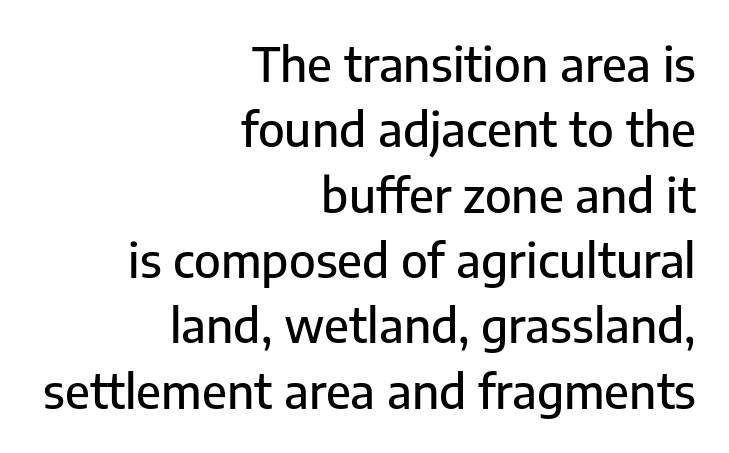
{"serif": "no", "italic": "no", "width": "normal", "stroke_contrast": "low", "x_height": "medium", "monospaced": "no", "underline": "no", "align": "right", "line_spacing": "normal", "line_spacing_ratio": 1.39, "letter_spacing": "normal", "letter_spacing_em": 0.0, "glyph_px": 47}
